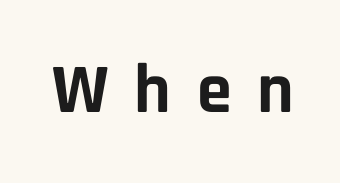
How are the letters spaced? Widely, with obvious added tracking. Check where the strokes stop: nothing finishes them off — pure sans. Do the characters align in a grid? No, the font is proportional. Do the letters lean? They stand straight.
